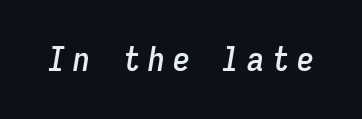
{"italic": "yes", "lean": "right", "slant_degrees": 9, "width": "condensed", "stroke_contrast": "low", "x_height": "medium", "monospaced": "yes", "underline": "no", "letter_spacing": "wide", "letter_spacing_em": 0.23, "glyph_px": 34}
